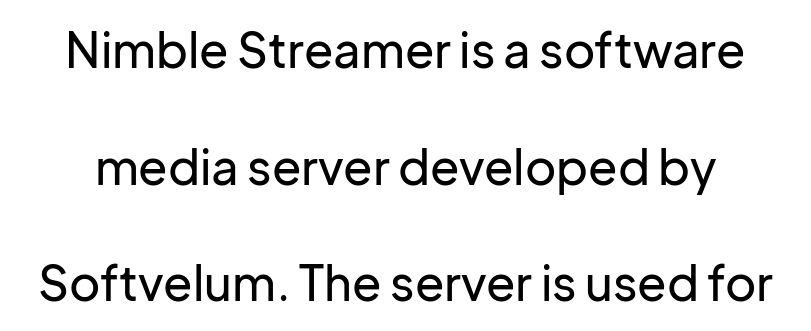
The image shows 48 px sans-serif type, upright; set loose line spacing (2.43x), normal letter spacing, not underlined; low stroke contrast and a medium x-height.
